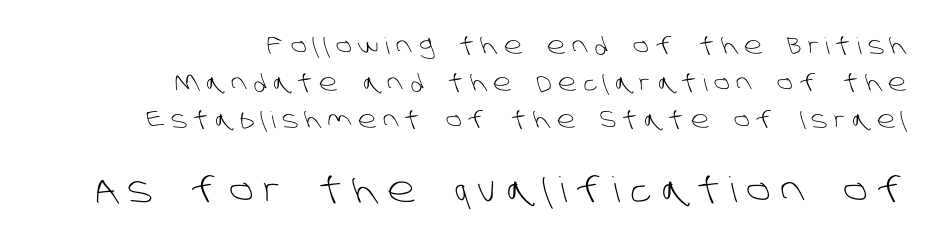
{"serif": "no", "bold": "no", "weight": "light", "width": "normal", "stroke_contrast": "low", "x_height": "large", "monospaced": "no", "underline": "no", "align": "right", "line_spacing": "normal", "line_spacing_ratio": 1.61, "letter_spacing": "wide", "letter_spacing_em": 0.29, "larger_block": "second", "size_ratio": 1.52, "glyph_px": 35}
